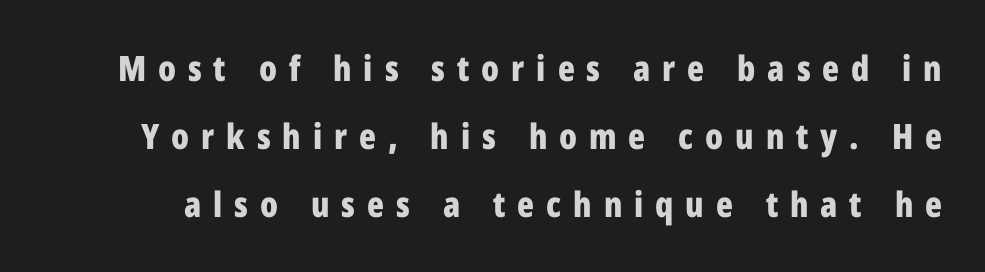
The image shows 35 px bold, condensed sans-serif type, upright; set loose line spacing (1.95x), unusually wide letter spacing (+0.34 em), not underlined; low stroke contrast and a medium x-height.
